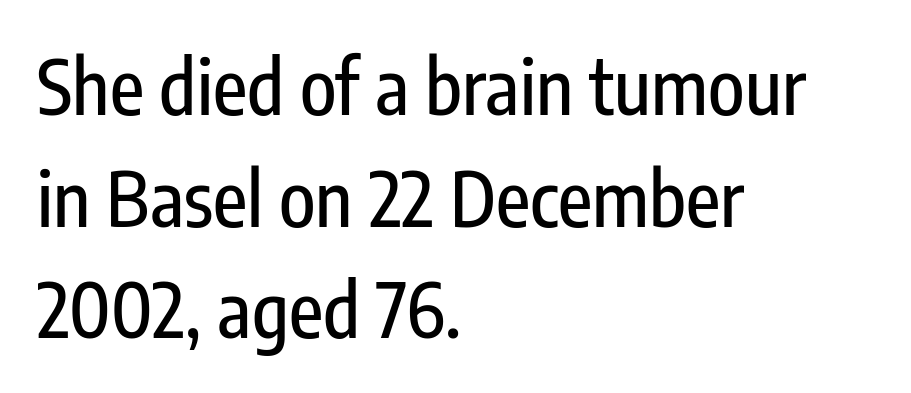
The image shows 75 px condensed sans-serif type, upright; set left-aligned, normal line spacing (1.49x), normal letter spacing, not underlined; low stroke contrast and a medium x-height.
